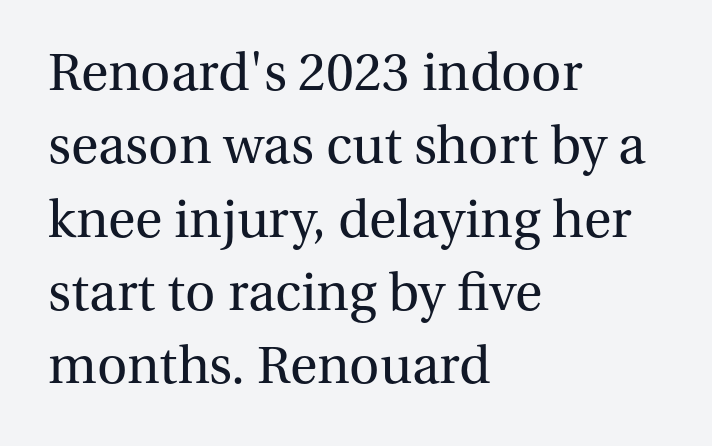
{"serif": "yes", "italic": "no", "bold": "no", "weight": "regular", "width": "normal", "stroke_contrast": "medium", "x_height": "medium", "monospaced": "no", "underline": "no", "align": "left", "line_spacing": "normal", "line_spacing_ratio": 1.31, "letter_spacing": "normal", "letter_spacing_em": 0.0, "glyph_px": 56}
